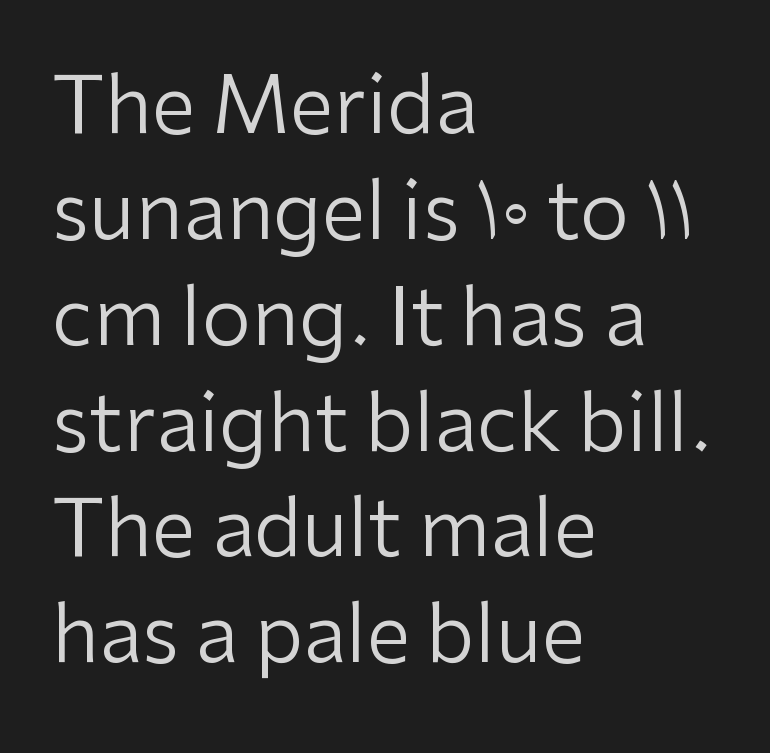
{"serif": "no", "italic": "no", "bold": "no", "weight": "regular", "width": "normal", "stroke_contrast": "low", "x_height": "medium", "monospaced": "no", "underline": "no", "align": "left", "line_spacing": "normal", "line_spacing_ratio": 1.34, "letter_spacing": "normal", "letter_spacing_em": 0.0, "glyph_px": 79}
